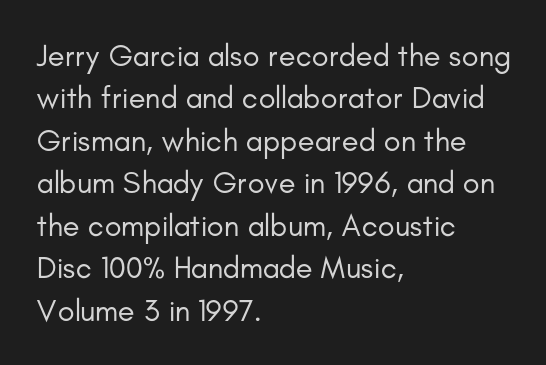
{"serif": "no", "italic": "no", "bold": "no", "weight": "regular", "width": "normal", "stroke_contrast": "low", "x_height": "small", "monospaced": "no", "underline": "no", "align": "left", "line_spacing": "normal", "line_spacing_ratio": 1.37, "letter_spacing": "normal", "letter_spacing_em": 0.0, "glyph_px": 31}
